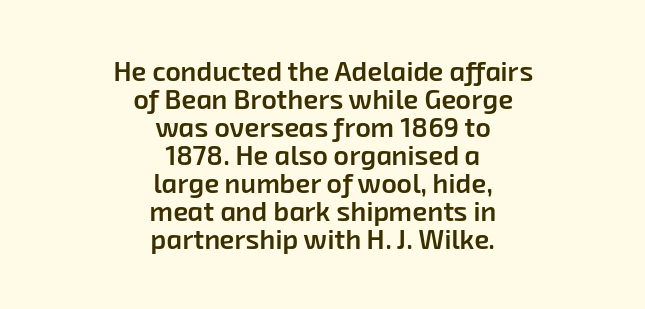
If you folded the block vertically in half, each line would mirror itself in length. This sample trades vertical openness for compactness between lines. The specimen omits any rule beneath the text block's lines. Caption: standard tracking, unaltered. In terms of weight, the rendering is demibold, just under bold.
